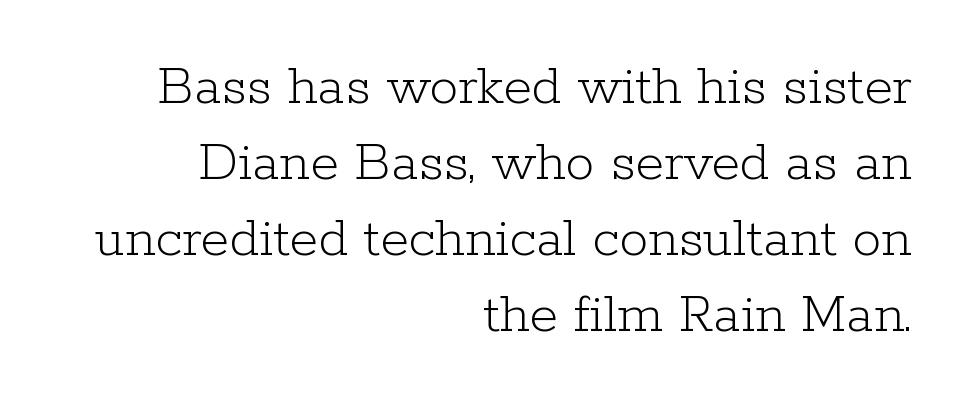
Q: Is the text bold? A: No.
Q: Is the text italic (slanted)? A: No, it is upright.
Q: Is the typeface a serif or a sans-serif typeface? A: Serif.
Q: Is the text underlined? A: No.
Q: How is the paragraph aligned? A: Right-aligned.
Q: Is the spacing between letters normal or unusually wide? A: Normal.
Q: Is the spacing between lines tight, normal or loose? A: Normal.
Q: Width (condensed, normal, or wide)? A: Normal.
Q: Stroke contrast? A: Low.
Q: x-height? A: Medium.
Q: Monospaced? A: No.
